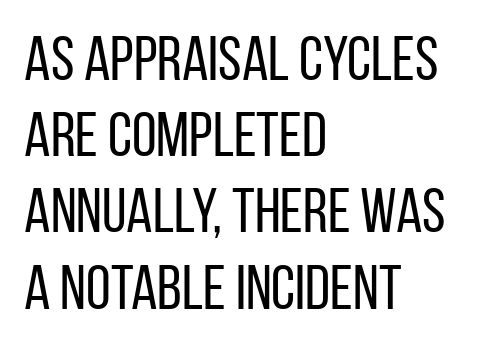
The image shows 63 px regular-weight, condensed sans-serif type, upright; set left-aligned, line spacing 1.21x, normal letter spacing, not underlined; low stroke contrast and a large x-height.
